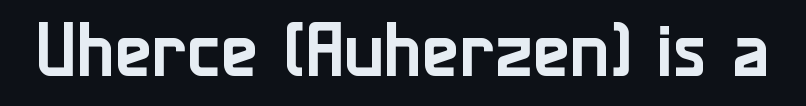
{"serif": "no", "italic": "no", "width": "normal", "stroke_contrast": "low", "x_height": "medium", "monospaced": "no", "underline": "no", "letter_spacing": "normal", "letter_spacing_em": 0.0, "glyph_px": 62}
